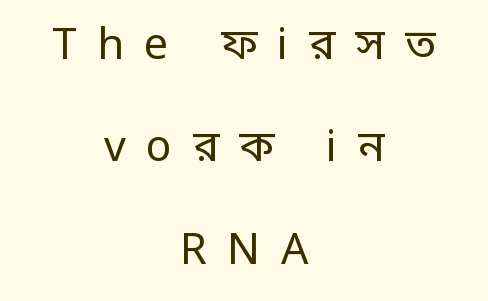
{"serif": "no", "italic": "no", "bold": "no", "weight": "regular", "width": "condensed", "stroke_contrast": "low", "monospaced": "no", "underline": "no", "align": "center", "line_spacing": "loose", "line_spacing_ratio": 2.38, "letter_spacing": "wide", "letter_spacing_em": 0.48, "glyph_px": 43}
